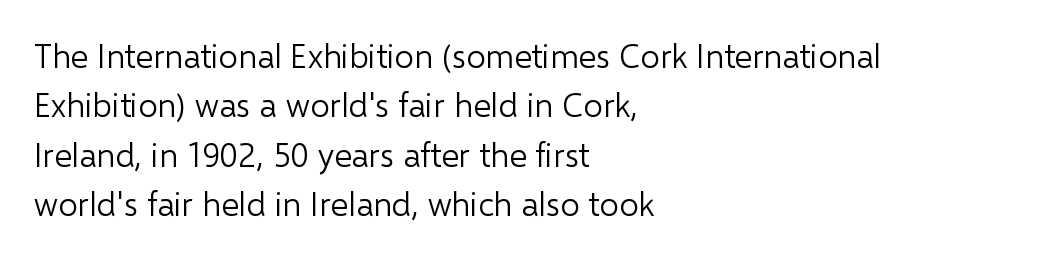
{"serif": "no", "italic": "no", "bold": "no", "weight": "light", "width": "normal", "stroke_contrast": "low", "x_height": "medium", "monospaced": "no", "underline": "no", "align": "left", "line_spacing": "normal", "line_spacing_ratio": 1.45, "letter_spacing": "normal", "letter_spacing_em": 0.0, "glyph_px": 34}
